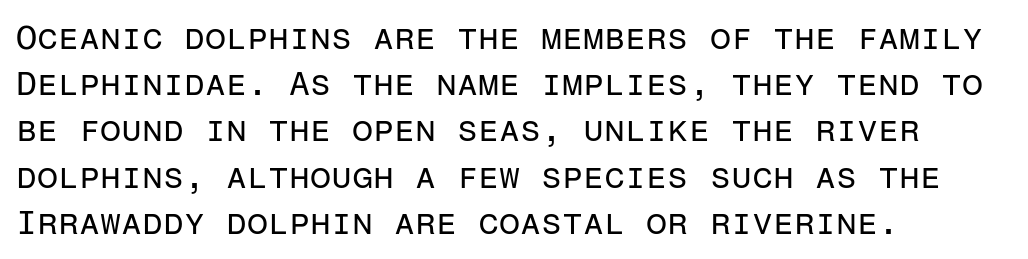
Q: Is the text bold? A: No.
Q: Is the text italic (slanted)? A: No, it is upright.
Q: Is the typeface a serif or a sans-serif typeface? A: Sans-serif.
Q: Is the text underlined? A: No.
Q: How is the paragraph aligned? A: Left-aligned.
Q: Is the spacing between letters normal or unusually wide? A: Normal.
Q: Is the spacing between lines tight, normal or loose? A: Normal.
Q: Width (condensed, normal, or wide)? A: Normal.
Q: Stroke contrast? A: Low.
Q: x-height? A: Medium.
Q: Monospaced? A: Yes.
